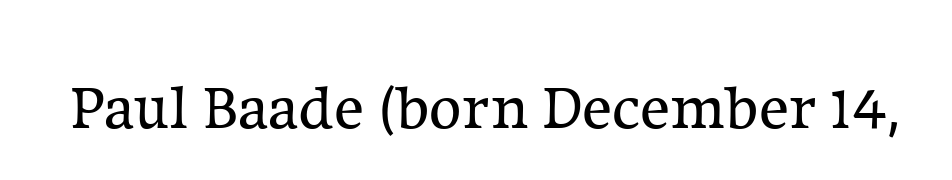
Posture: upright roman. Regarding serifs, this sample has them. The words here are not underlined. Here the glyphs are tracked normally, forming tight word shapes. Is this a fixed-width face? No — the glyphs have proportional, varying widths.
